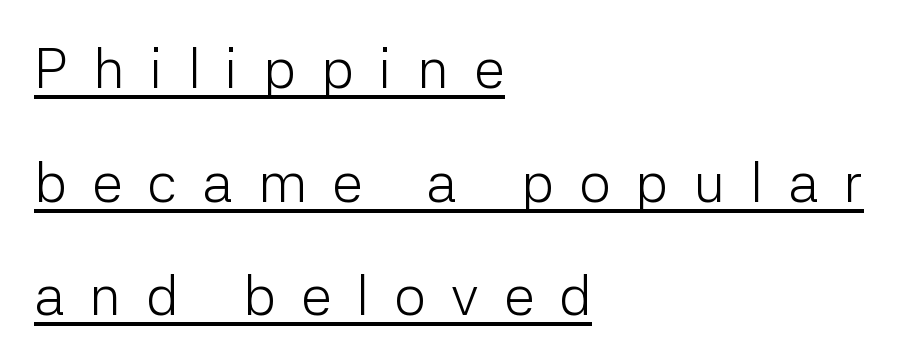
Q: Is the text bold? A: No.
Q: Is the text italic (slanted)? A: No, it is upright.
Q: Is the typeface a serif or a sans-serif typeface? A: Sans-serif.
Q: Is the text underlined? A: Yes.
Q: How is the paragraph aligned? A: Left-aligned.
Q: Is the spacing between letters normal or unusually wide? A: Unusually wide.
Q: Is the spacing between lines tight, normal or loose? A: Loose.
Q: Width (condensed, normal, or wide)? A: Normal.
Q: Stroke contrast? A: Low.
Q: x-height? A: Medium.
Q: Monospaced? A: No.
